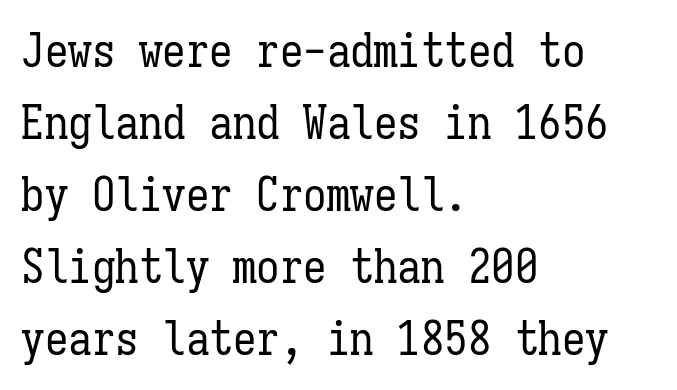
Each letter, wide or thin by design, is forced into the same width here. This is roman type, the default non-slanted kind. No extra ink here — the face is not bold. No word sits above an underline.
